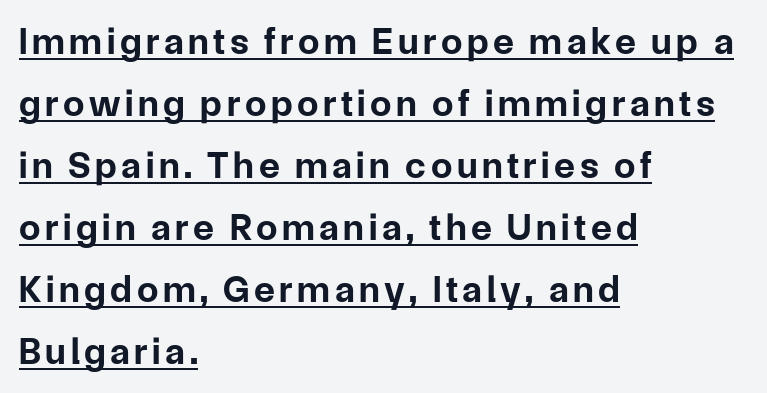
{"serif": "no", "italic": "no", "bold": "yes", "weight": "bold", "width": "normal", "stroke_contrast": "low", "x_height": "medium", "monospaced": "no", "underline": "yes", "align": "left", "line_spacing": "normal", "line_spacing_ratio": 1.63, "glyph_px": 38}
